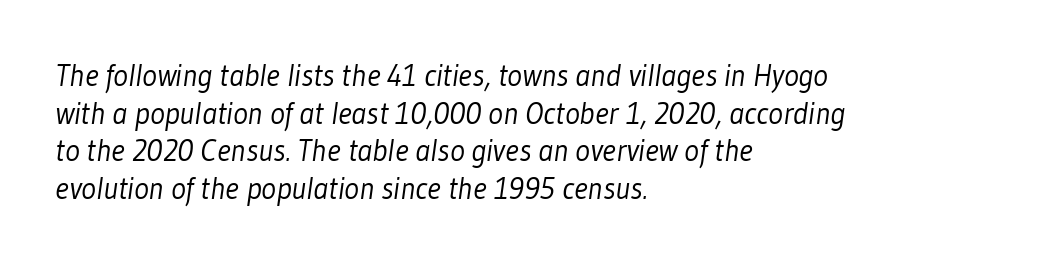
The image shows 31 px light, condensed sans-serif type; set left-aligned, line spacing 1.21x, normal letter spacing, not underlined; low stroke contrast and a medium x-height.
